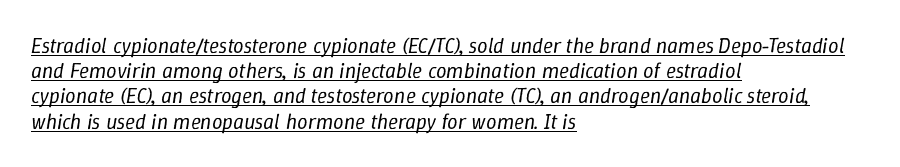
The image shows 21 px text type, italic (leaning right); set left-aligned, line spacing 1.2x, normal letter spacing, underlined.
